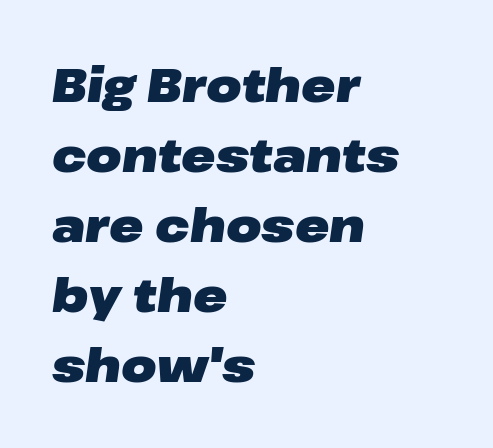
The image shows 46 px heavy, wide type, italic (leaning right); set left-aligned, normal line spacing (1.52x), normal letter spacing, not underlined; low stroke contrast and a medium x-height.
